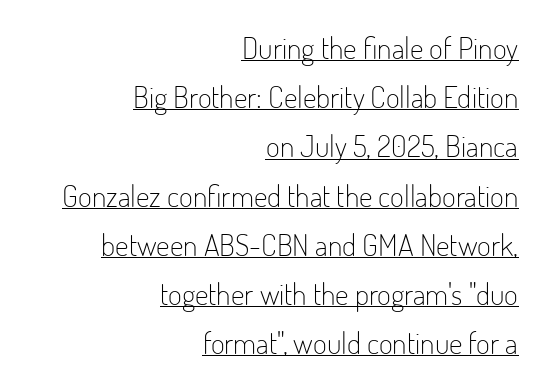
Vertical spacing — default. Check the space under the baseline: a stroke is drawn there. A roman cut, with each character standing at attention. The tracking reads as untouched default to a designer's eye. Letterform terminals end flat and unadorned throughout the passage.
